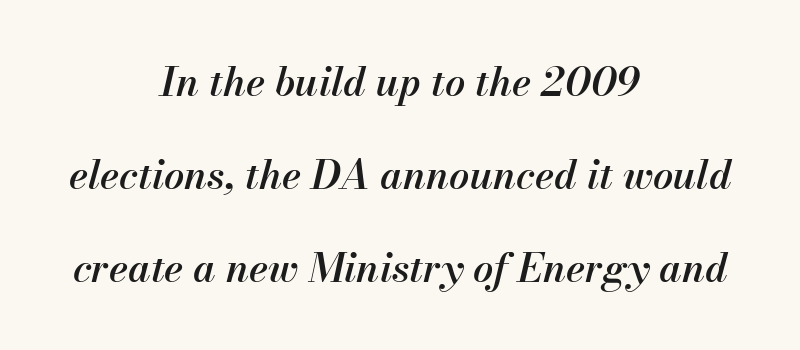
Tall strokes in this sample are angled rather than plumb. Horizontally, the lines are justified to the midpoint only. The vertical gap from one line to the next is large. Do the characters align in a grid? No, the font is proportional.
